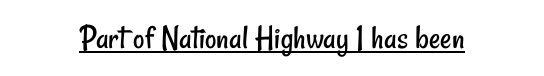
Q: Is the text bold? A: No.
Q: Is the typeface a serif or a sans-serif typeface? A: Sans-serif.
Q: Is the text underlined? A: Yes.
Q: Is the spacing between letters normal or unusually wide? A: Normal.
Q: Width (condensed, normal, or wide)? A: Condensed.
Q: Stroke contrast? A: Low.
Q: x-height? A: Small.
Q: Monospaced? A: No.
